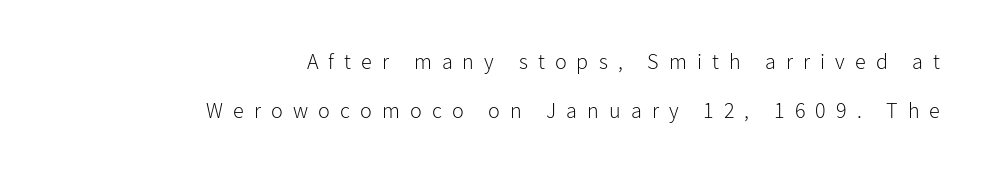
{"italic": "no", "bold": "no", "underline": "no", "align": "right", "line_spacing": "loose", "line_spacing_ratio": 2.25, "letter_spacing": "wide", "letter_spacing_em": 0.46, "glyph_px": 22}
